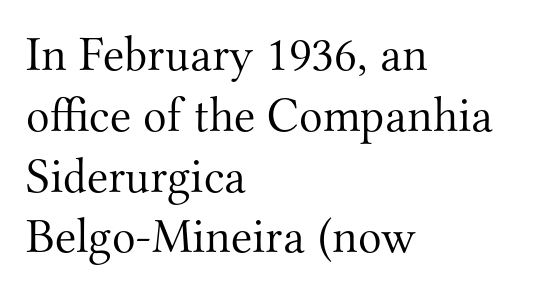
Q: Is the text bold? A: No.
Q: Is the text italic (slanted)? A: No, it is upright.
Q: Is the typeface a serif or a sans-serif typeface? A: Serif.
Q: Is the text underlined? A: No.
Q: How is the paragraph aligned? A: Left-aligned.
Q: Is the spacing between letters normal or unusually wide? A: Normal.
Q: Width (condensed, normal, or wide)? A: Normal.
Q: Stroke contrast? A: Medium.
Q: x-height? A: Small.
Q: Monospaced? A: No.
